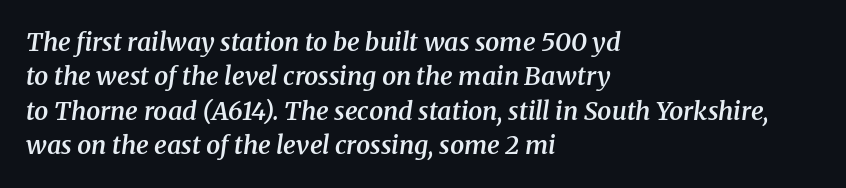
The image shows 25 px text type, italic (leaning right); set left-aligned, normal line spacing (1.38x), normal letter spacing, not underlined.
